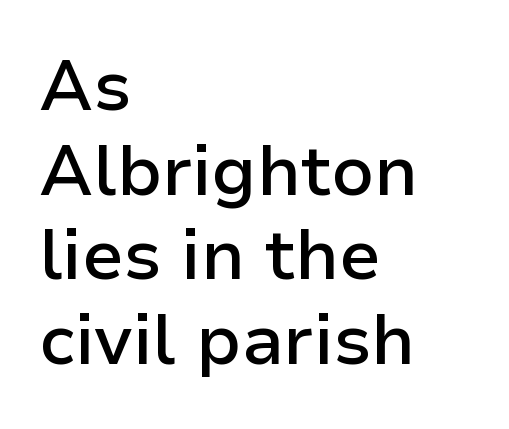
{"serif": "no", "italic": "no", "bold": "semi", "weight": "semibold", "width": "normal", "stroke_contrast": "low", "x_height": "medium", "monospaced": "no", "underline": "no", "align": "left", "line_spacing_ratio": 1.21, "letter_spacing": "normal", "letter_spacing_em": 0.0, "glyph_px": 70}
